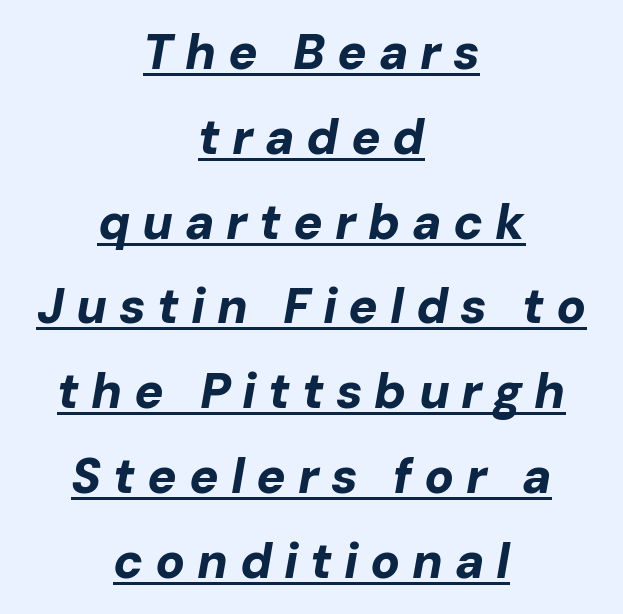
Underline: present. The lettering tilts uniformly, giving the passage an italic look. Reading down the block, each line starts at a different indent, mirrored at its end. Is this a fixed-width face? No — the glyphs have proportional, varying widths. The rendering inserts visible extra space after every character. Summary of weight: heavy, a full bold.
